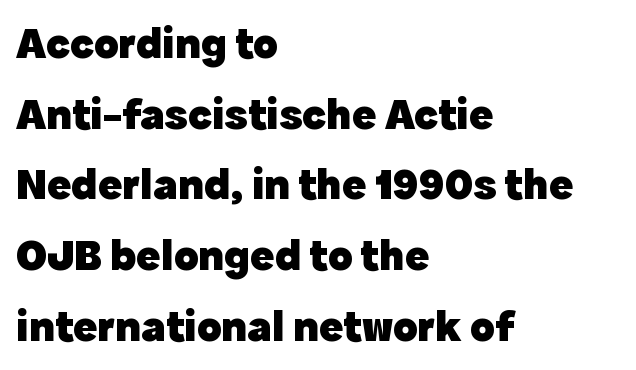
No italicization has been applied; the sample stays upright. The rendering anchors every line to the left-hand side. Rows of type keep a routine distance in the vertical direction. Bold? Absolutely — the strokes are thick and heavy. Font category for this specimen: sans-serif.
